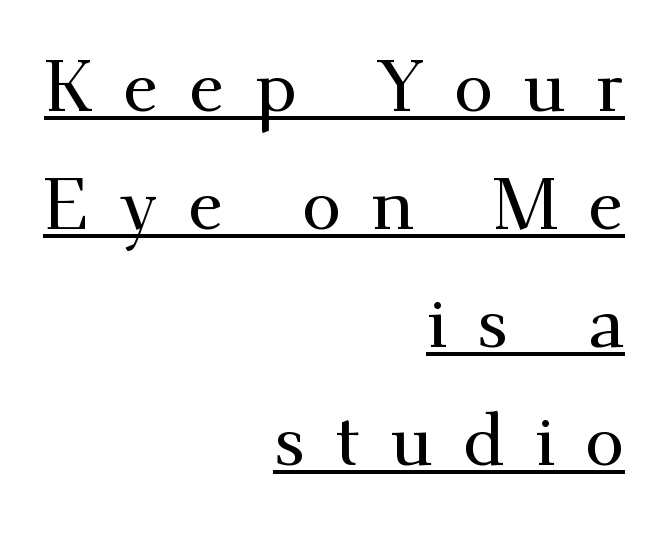
Q: Is the text italic (slanted)? A: No, it is upright.
Q: Is the typeface a serif or a sans-serif typeface? A: Serif.
Q: Is the text underlined? A: Yes.
Q: How is the paragraph aligned? A: Right-aligned.
Q: Is the spacing between letters normal or unusually wide? A: Unusually wide.
Q: Is the spacing between lines tight, normal or loose? A: Normal.
Q: Width (condensed, normal, or wide)? A: Normal.
Q: Stroke contrast? A: Medium.
Q: x-height? A: Small.
Q: Monospaced? A: No.
